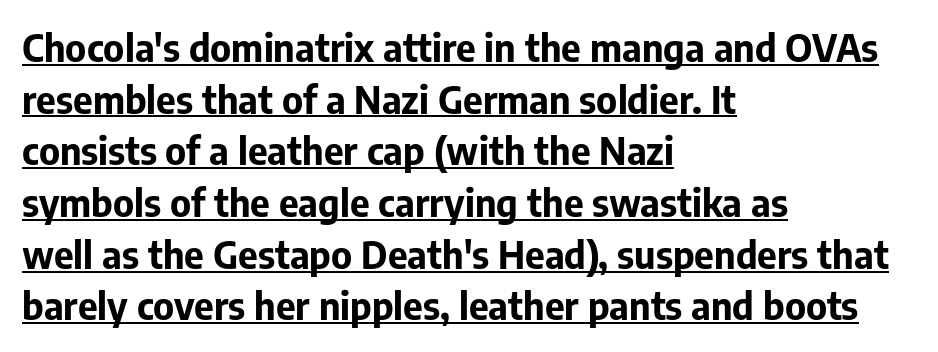
The image shows 38 px bold sans-serif type, upright; set left-aligned, normal line spacing (1.36x), normal letter spacing, underlined; low stroke contrast and a medium x-height.
